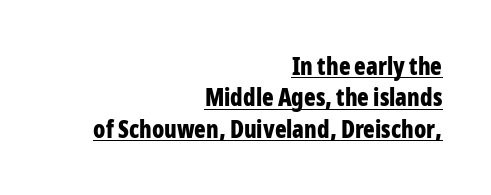
Q: Is the text bold? A: Yes.
Q: Is the text italic (slanted)? A: No, it is upright.
Q: Is the text underlined? A: Yes.
Q: How is the paragraph aligned? A: Right-aligned.
Q: Is the spacing between letters normal or unusually wide? A: Normal.
Q: Is the spacing between lines tight, normal or loose? A: Normal.
